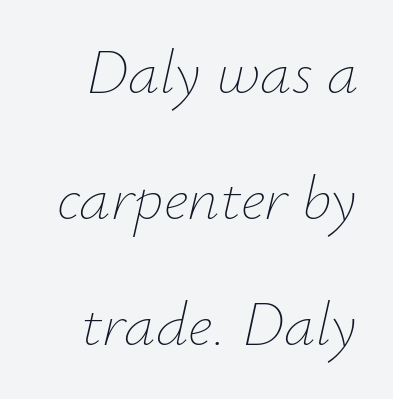
Q: Is the text bold? A: No.
Q: Is the text italic (slanted)? A: Yes, it leans right by about 12 degrees.
Q: Is the text underlined? A: No.
Q: Is the spacing between letters normal or unusually wide? A: Normal.
Q: Is the spacing between lines tight, normal or loose? A: Loose.
Q: Width (condensed, normal, or wide)? A: Normal.
Q: Stroke contrast? A: Low.
Q: x-height? A: Small.
Q: Monospaced? A: No.
